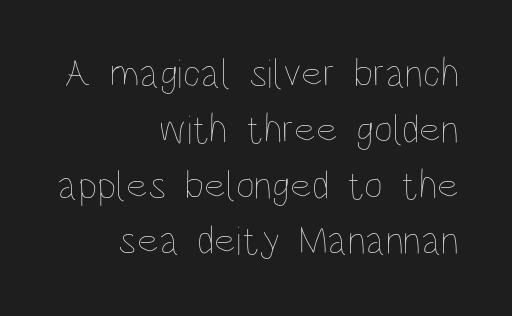
Q: Is the text bold? A: No.
Q: Is the text italic (slanted)? A: No, it is upright.
Q: Is the text underlined? A: No.
Q: How is the paragraph aligned? A: Right-aligned.
Q: Is the spacing between letters normal or unusually wide? A: Normal.
Q: Is the spacing between lines tight, normal or loose? A: Normal.
Q: Width (condensed, normal, or wide)? A: Condensed.
Q: Stroke contrast? A: Low.
Q: x-height? A: Large.
Q: Monospaced? A: No.
